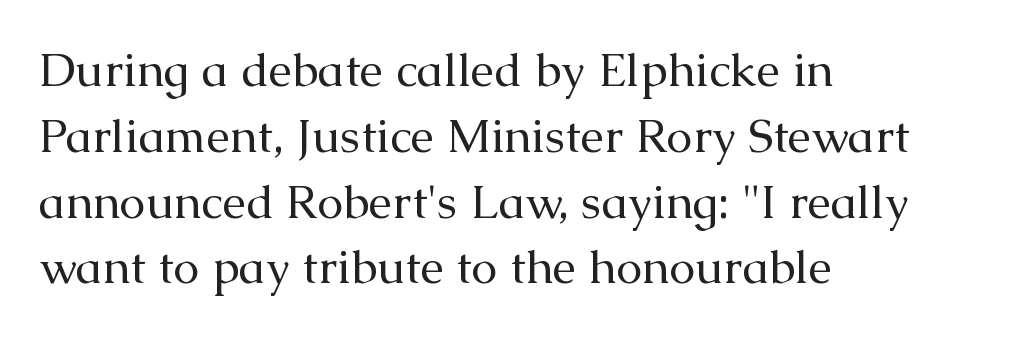
The image shows 47 px regular-weight serif type, upright; set left-aligned, normal line spacing (1.4x), normal letter spacing, not underlined; medium stroke contrast and a medium x-height.
